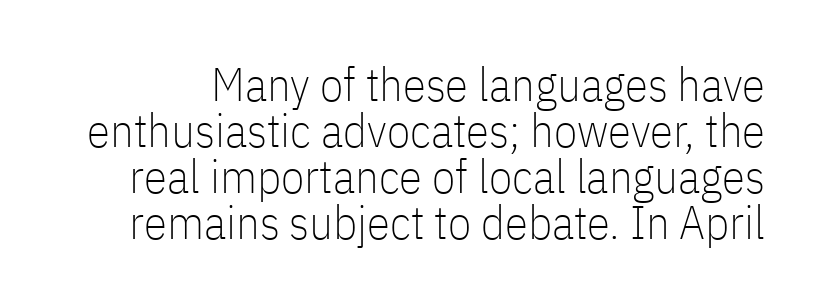
Q: Is the text bold? A: No.
Q: Is the text italic (slanted)? A: No, it is upright.
Q: Is the typeface a serif or a sans-serif typeface? A: Sans-serif.
Q: Is the text underlined? A: No.
Q: Is the spacing between letters normal or unusually wide? A: Normal.
Q: Is the spacing between lines tight, normal or loose? A: Tight.
Q: Width (condensed, normal, or wide)? A: Condensed.
Q: Stroke contrast? A: Low.
Q: x-height? A: Medium.
Q: Monospaced? A: No.
